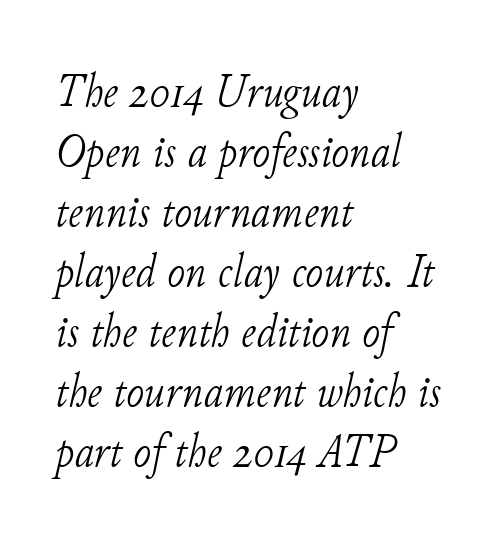
Q: Is the text bold? A: No.
Q: Is the text italic (slanted)? A: Yes, it leans right by about 11 degrees.
Q: Is the typeface a serif or a sans-serif typeface? A: Serif.
Q: Is the text underlined? A: No.
Q: How is the paragraph aligned? A: Left-aligned.
Q: Is the spacing between letters normal or unusually wide? A: Normal.
Q: Is the spacing between lines tight, normal or loose? A: Normal.
Q: Width (condensed, normal, or wide)? A: Normal.
Q: Stroke contrast? A: Low.
Q: x-height? A: Small.
Q: Monospaced? A: No.
